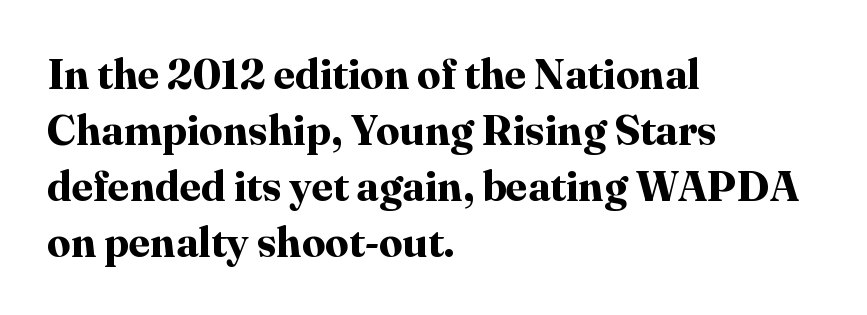
Q: Is the text bold? A: Yes.
Q: Is the text italic (slanted)? A: No, it is upright.
Q: Is the typeface a serif or a sans-serif typeface? A: Serif.
Q: Is the text underlined? A: No.
Q: How is the paragraph aligned? A: Left-aligned.
Q: Is the spacing between letters normal or unusually wide? A: Normal.
Q: Is the spacing between lines tight, normal or loose? A: Normal.
Q: Width (condensed, normal, or wide)? A: Normal.
Q: Stroke contrast? A: High.
Q: x-height? A: Medium.
Q: Monospaced? A: No.
